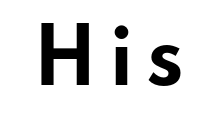
Q: Is the text bold? A: Yes.
Q: Is the text italic (slanted)? A: No, it is upright.
Q: Is the typeface a serif or a sans-serif typeface? A: Sans-serif.
Q: Is the text underlined? A: No.
Q: Width (condensed, normal, or wide)? A: Wide.
Q: Stroke contrast? A: Low.
Q: x-height? A: Small.
Q: Monospaced? A: No.
